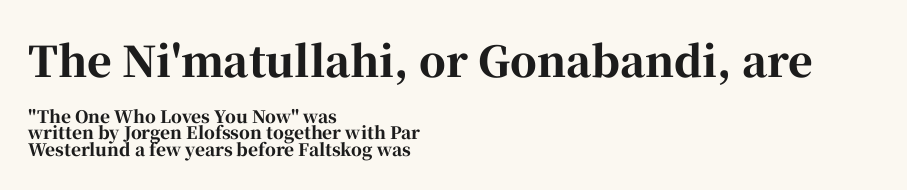
The image shows 42 px bold serif type, upright; set left-aligned, tight line spacing (0.98x), normal letter spacing, not underlined; the first (top) block is 2.47x larger; high stroke contrast and a medium x-height.
